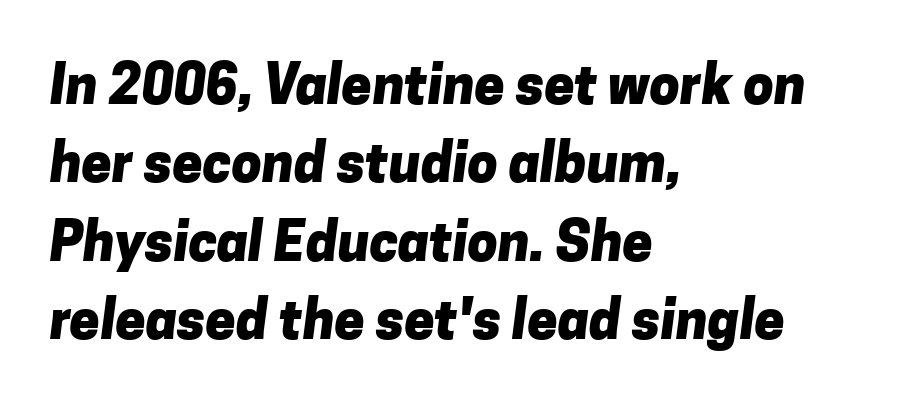
The image shows 54 px heavy sans-serif type; set left-aligned, normal line spacing (1.45x), normal letter spacing, not underlined; low stroke contrast and a medium x-height.
